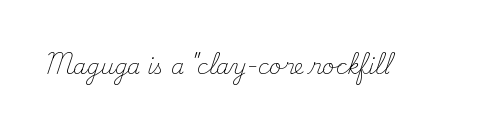
The passage shown is not underscored anywhere. Stems here are at most as thick as an everyday book face. Observe the ordinary spacing: letters are neighbours, not strangers.
